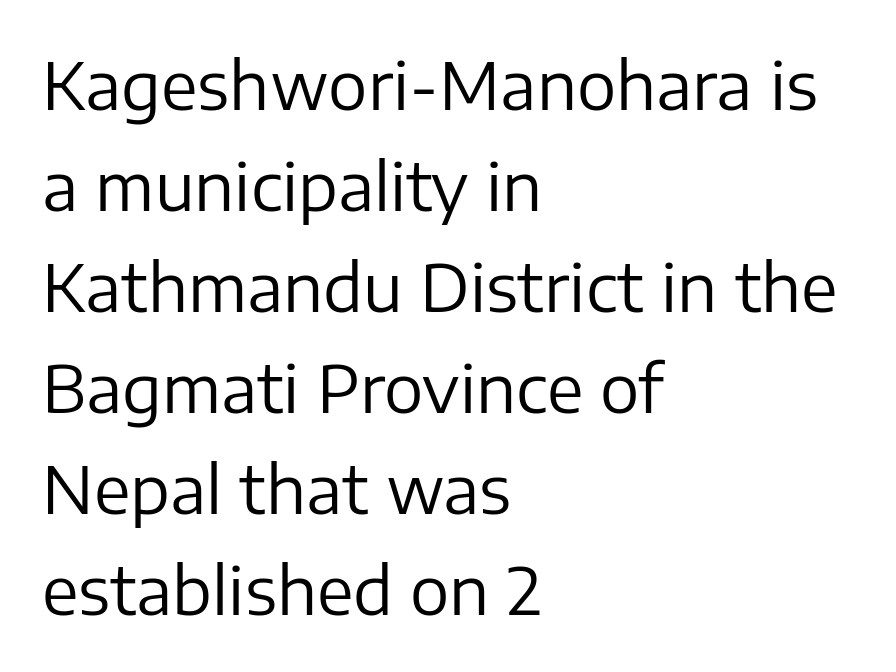
The image shows 66 px regular-weight sans-serif type, upright; set left-aligned, normal line spacing (1.53x), normal letter spacing, not underlined; low stroke contrast and a medium x-height.
